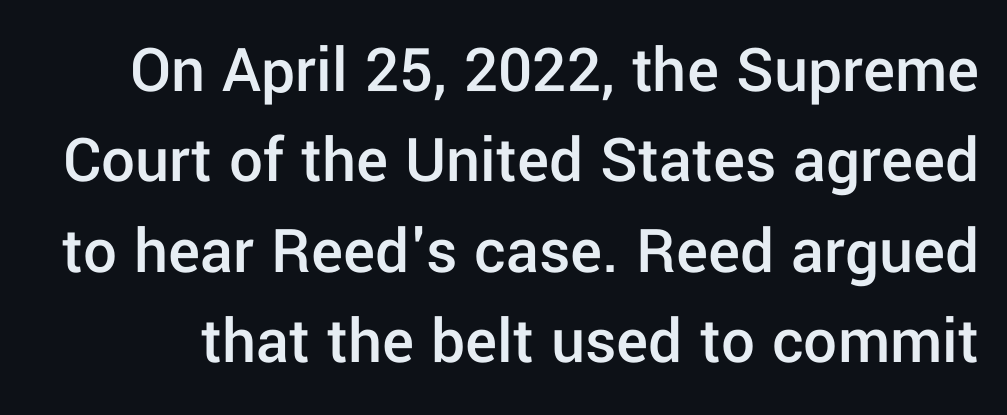
{"serif": "no", "italic": "no", "bold": "semi", "weight": "semibold", "width": "normal", "stroke_contrast": "low", "x_height": "medium", "monospaced": "no", "underline": "no", "line_spacing": "normal", "line_spacing_ratio": 1.35, "letter_spacing": "normal", "letter_spacing_em": 0.0, "glyph_px": 67}
